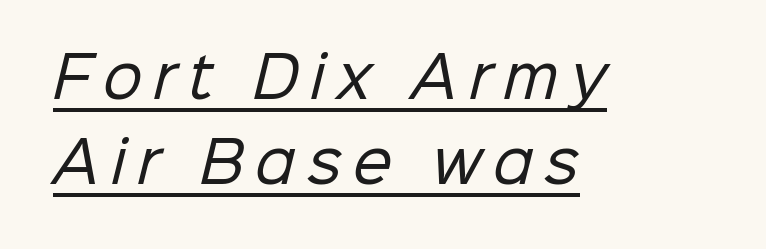
The image shows 56 px regular-weight sans-serif type; set left-aligned, normal line spacing (1.52x), unusually wide letter spacing (+0.2 em), underlined; low stroke contrast and a medium x-height.
